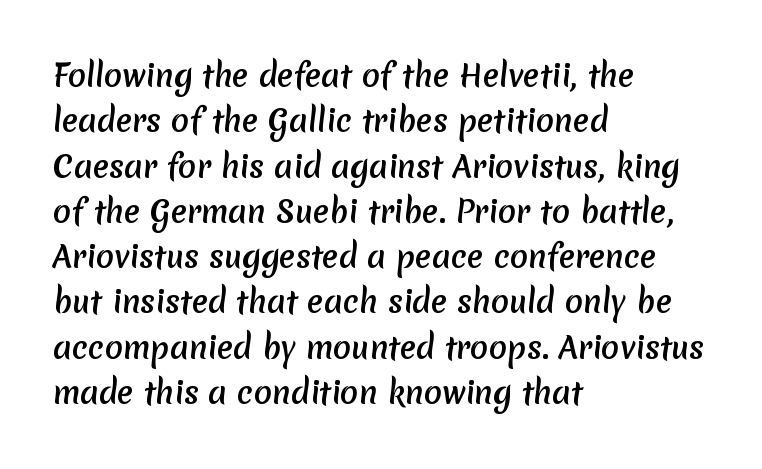
Q: Is the text bold? A: Yes.
Q: Is the typeface a serif or a sans-serif typeface? A: Sans-serif.
Q: Is the text underlined? A: No.
Q: How is the paragraph aligned? A: Left-aligned.
Q: Is the spacing between letters normal or unusually wide? A: Normal.
Q: Is the spacing between lines tight, normal or loose? A: Normal.
Q: Width (condensed, normal, or wide)? A: Normal.
Q: Stroke contrast? A: Low.
Q: x-height? A: Medium.
Q: Monospaced? A: No.
